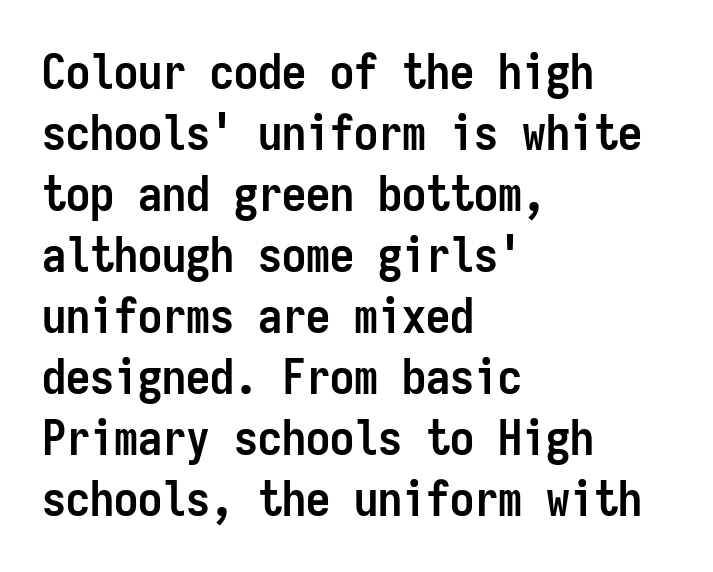
Students, this is bold: see how much ink each stroke carries. Every character here occupies the same horizontal width, giving the sample a typewriter-like rhythm. Words appear dense and cohesive because spacing is normal. The lettering holds an erect, upright posture throughout. Honestly, there is no underline to notice here at all.
